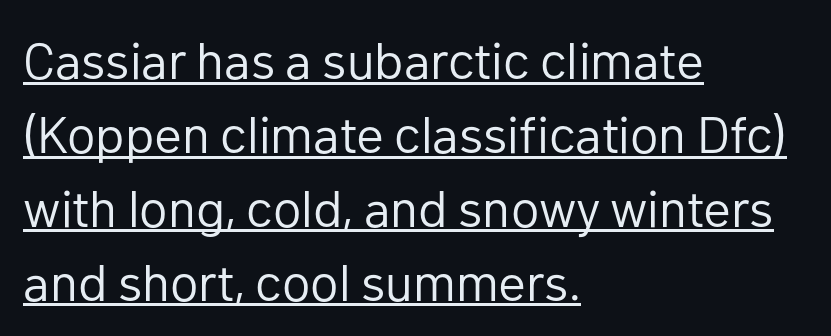
Q: Is the text bold? A: No.
Q: Is the text italic (slanted)? A: No, it is upright.
Q: Is the typeface a serif or a sans-serif typeface? A: Sans-serif.
Q: Is the text underlined? A: Yes.
Q: How is the paragraph aligned? A: Left-aligned.
Q: Is the spacing between letters normal or unusually wide? A: Normal.
Q: Is the spacing between lines tight, normal or loose? A: Normal.
Q: Width (condensed, normal, or wide)? A: Normal.
Q: Stroke contrast? A: Low.
Q: x-height? A: Medium.
Q: Monospaced? A: No.
